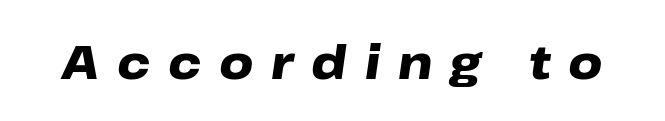
Q: Is the text bold? A: Yes.
Q: Is the text italic (slanted)? A: Yes, it leans right by about 8 degrees.
Q: Is the text underlined? A: No.
Q: Is the spacing between letters normal or unusually wide? A: Unusually wide.
Q: Width (condensed, normal, or wide)? A: Wide.
Q: Stroke contrast? A: Low.
Q: x-height? A: Medium.
Q: Monospaced? A: No.
